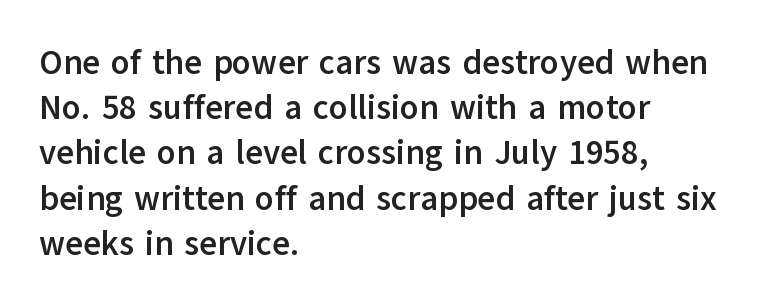
Q: Is the text bold? A: Yes.
Q: Is the text italic (slanted)? A: No, it is upright.
Q: Is the typeface a serif or a sans-serif typeface? A: Sans-serif.
Q: Is the text underlined? A: No.
Q: How is the paragraph aligned? A: Left-aligned.
Q: Is the spacing between letters normal or unusually wide? A: Normal.
Q: Is the spacing between lines tight, normal or loose? A: Normal.
Q: Width (condensed, normal, or wide)? A: Normal.
Q: Stroke contrast? A: Low.
Q: x-height? A: Medium.
Q: Monospaced? A: No.
